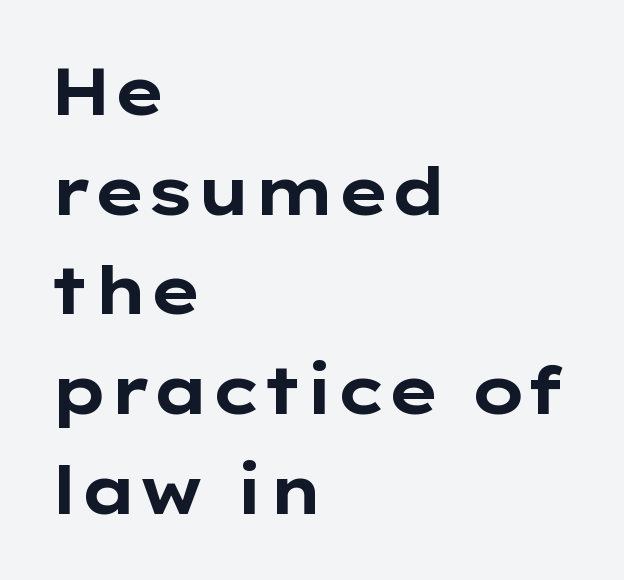
{"serif": "no", "italic": "no", "bold": "yes", "weight": "bold", "width": "wide", "stroke_contrast": "low", "x_height": "medium", "monospaced": "no", "underline": "no", "align": "left", "line_spacing": "normal", "line_spacing_ratio": 1.51, "letter_spacing": "normal", "letter_spacing_em": 0.0, "glyph_px": 66}
